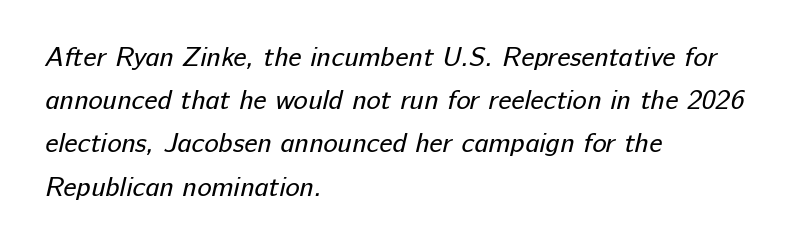
{"bold": "no", "underline": "no", "align": "left", "line_spacing": "normal", "line_spacing_ratio": 1.6, "letter_spacing": "normal", "letter_spacing_em": 0.0, "glyph_px": 27}
